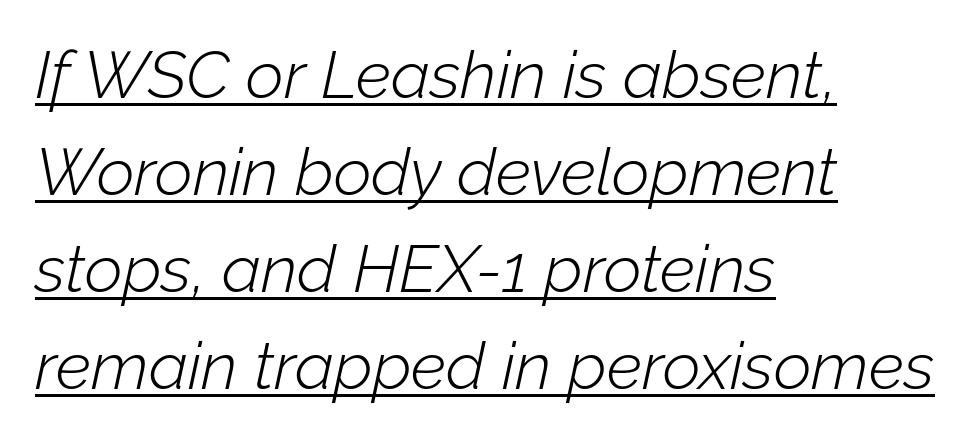
Q: Is the text bold? A: No.
Q: Is the text italic (slanted)? A: Yes, it leans right by about 12 degrees.
Q: Is the text underlined? A: Yes.
Q: How is the paragraph aligned? A: Left-aligned.
Q: Is the spacing between letters normal or unusually wide? A: Normal.
Q: Is the spacing between lines tight, normal or loose? A: Normal.
Q: Width (condensed, normal, or wide)? A: Normal.
Q: Stroke contrast? A: Low.
Q: x-height? A: Medium.
Q: Monospaced? A: No.
